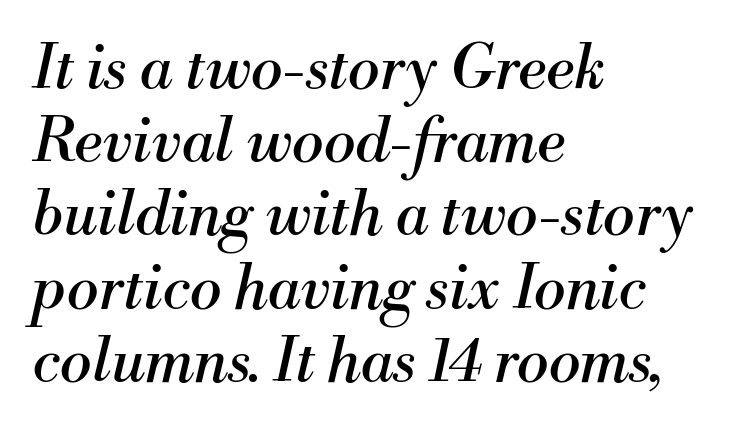
You can tell it's italic because the verticals aren't actually vertical. These glyphs show unthickened strokes, regular width or finer. Here the designer chose a conventional face with non-uniform glyph widths. The space directly below the letters is spotless.
